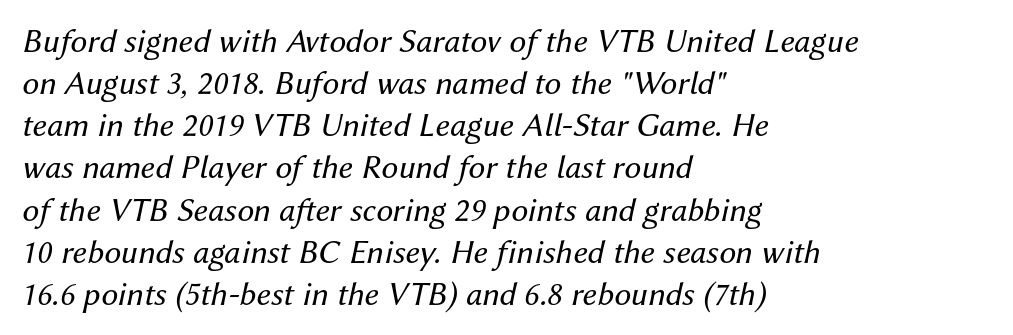
Is this a heavy cut? Hardly; it is regular or lighter. Horizontal alignment here is leftward, the default for most running prose. Slant detected: the letters are inclined. Students, note that the glyphs here touch the page at normal intervals. Type without underlining. Looks like regular typesetting: each glyph gets only the width it needs.
